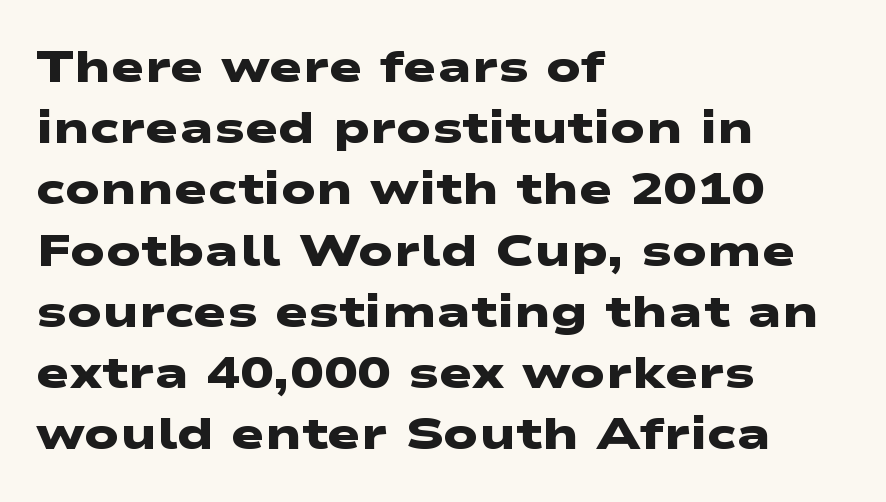
Regarding leading, the lines here are spaced in the standard way. Is this a fixed-width face? No — the glyphs have proportional, varying widths. The rendering shows plain stroke endings on the letterforms — a sans-serif design. The glyphs are unaccompanied by any horizontal stroke below them.
